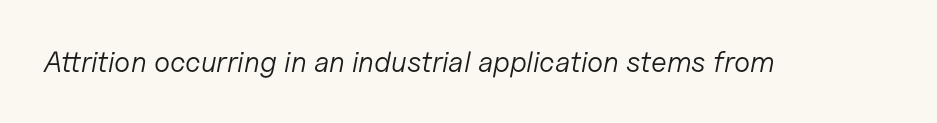
The image shows 29 px light type, italic (leaning right); set normal letter spacing, not underlined; low stroke contrast and a medium x-height.
